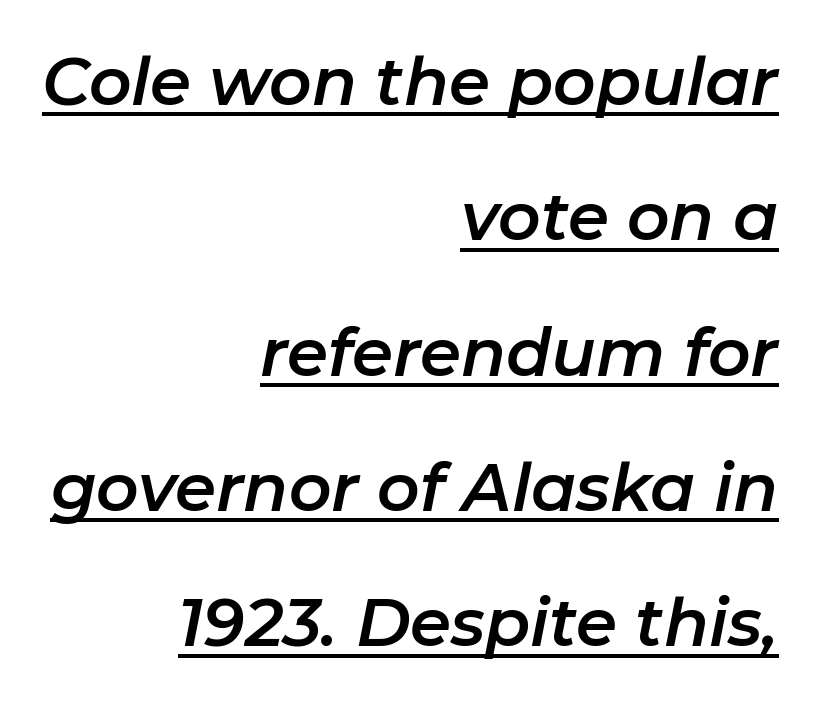
Inter-character spacing is left at the font's built-in metrics. Compared with undecorated copy, this sample adds a rule below the words. These lines were composed using italics. The rendering uses natural spacing where letterforms have individual widths.
